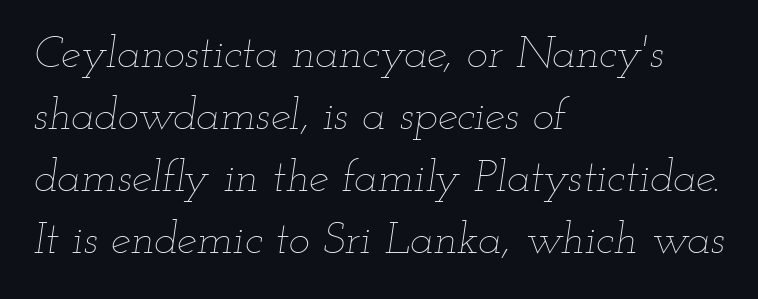
{"italic": "yes", "lean": "right", "slant_degrees": 12, "bold": "no", "weight": "thin", "width": "wide", "stroke_contrast": "low", "x_height": "small", "monospaced": "no", "underline": "no", "align": "left", "line_spacing": "normal", "line_spacing_ratio": 1.38, "letter_spacing": "normal", "letter_spacing_em": 0.0, "glyph_px": 45}
